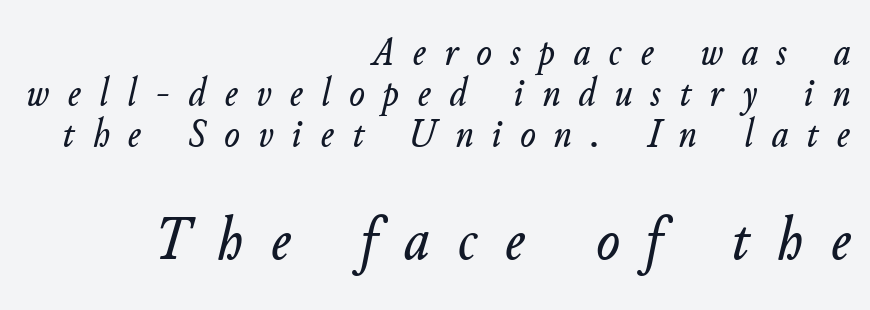
{"italic": "yes", "lean": "right", "slant_degrees": 11, "width": "normal", "stroke_contrast": "low", "x_height": "small", "monospaced": "no", "underline": "no", "align": "right", "line_spacing": "tight", "line_spacing_ratio": 1.0, "letter_spacing": "wide", "letter_spacing_em": 0.45, "larger_block": "second", "size_ratio": 1.51, "glyph_px": 62}
